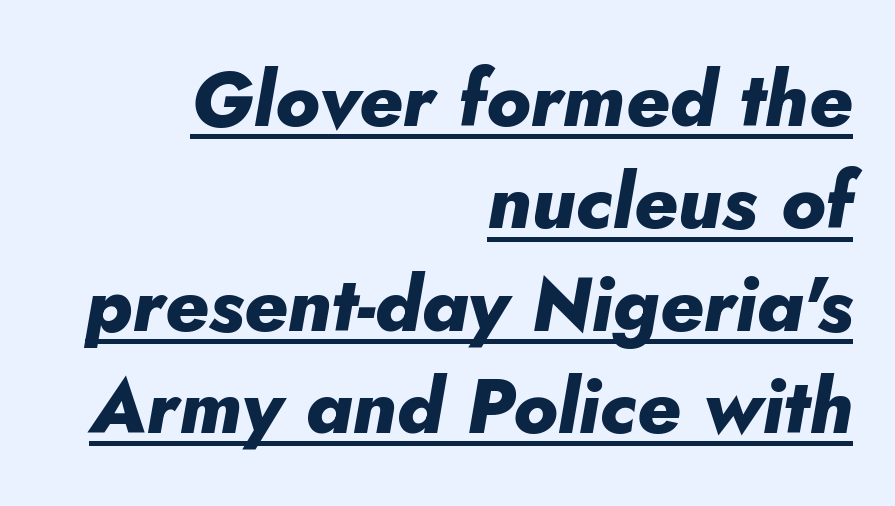
{"italic": "yes", "lean": "right", "slant_degrees": 5, "bold": "yes", "weight": "heavy", "width": "normal", "stroke_contrast": "low", "x_height": "small", "monospaced": "no", "underline": "yes", "align": "right", "line_spacing": "normal", "line_spacing_ratio": 1.33, "letter_spacing": "normal", "letter_spacing_em": 0.0, "glyph_px": 77}
